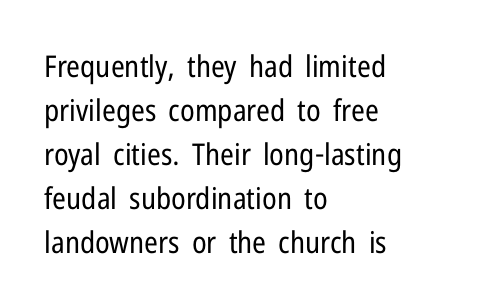
Q: Is the text bold? A: No.
Q: Is the text italic (slanted)? A: No, it is upright.
Q: Is the typeface a serif or a sans-serif typeface? A: Sans-serif.
Q: Is the text underlined? A: No.
Q: How is the paragraph aligned? A: Left-aligned.
Q: Is the spacing between letters normal or unusually wide? A: Normal.
Q: Is the spacing between lines tight, normal or loose? A: Normal.
Q: Width (condensed, normal, or wide)? A: Condensed.
Q: Stroke contrast? A: Low.
Q: x-height? A: Medium.
Q: Monospaced? A: No.
